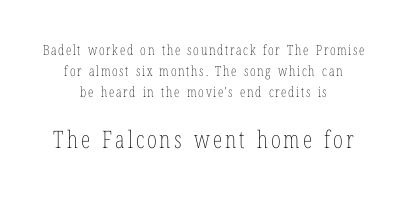
The image shows 24 px text type, upright; set centered, normal line spacing (1.49x), not underlined; the second (bottom) block is 1.71x larger.
